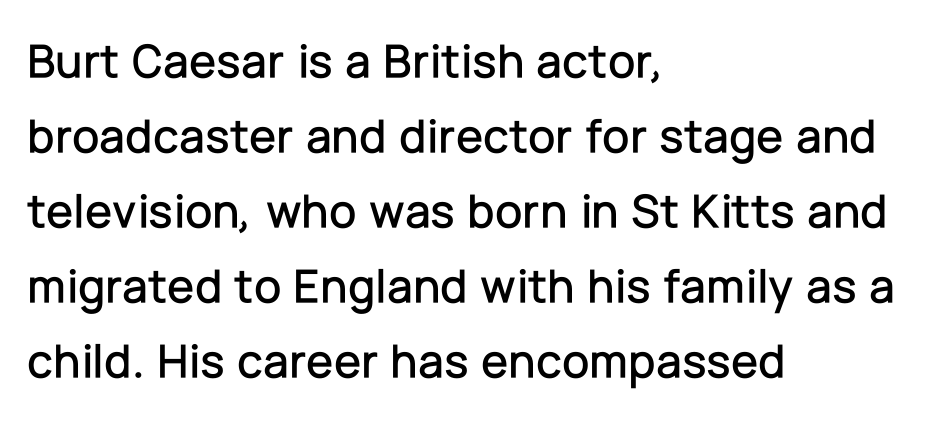
Think of a printed novel: that variable character pitch is what you see here. The rows are spaced the way most documents space them. No extra tracking has been applied to these lines. This rendering features lettering with no underline. You can tell it's not italic because the verticals are truly vertical.
